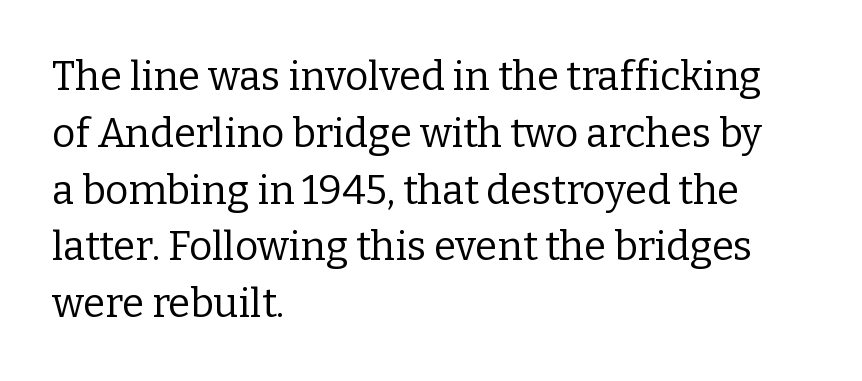
Q: Is the text bold? A: No.
Q: Is the text italic (slanted)? A: No, it is upright.
Q: Is the typeface a serif or a sans-serif typeface? A: Serif.
Q: Is the text underlined? A: No.
Q: How is the paragraph aligned? A: Left-aligned.
Q: Is the spacing between letters normal or unusually wide? A: Normal.
Q: Is the spacing between lines tight, normal or loose? A: Normal.
Q: Width (condensed, normal, or wide)? A: Normal.
Q: Stroke contrast? A: Low.
Q: x-height? A: Medium.
Q: Monospaced? A: No.
